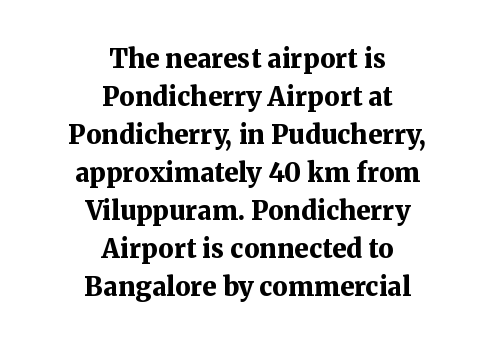
Centered paragraph, ragged on both sides. Quick note: interline space is typical. The space beneath each line is pristine and unruled. The line texture is even and compact thanks to regular tracking.
